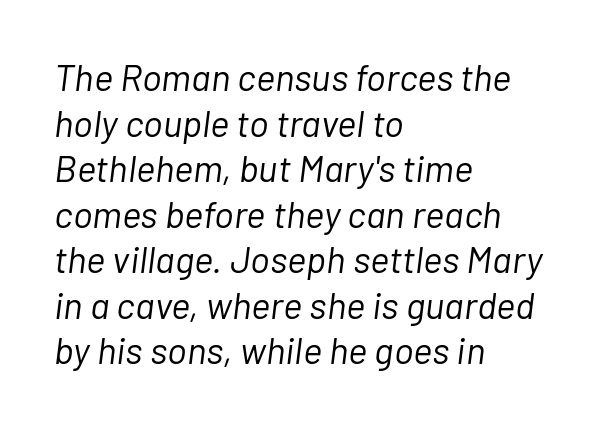
The image shows 37 px light type, italic (leaning right); set left-aligned, line spacing 1.23x, normal letter spacing, not underlined; low stroke contrast and a medium x-height.
